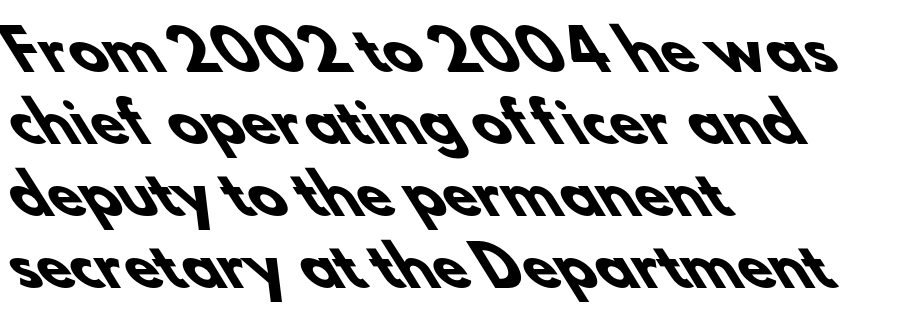
Q: Is the text bold? A: Yes.
Q: Is the typeface a serif or a sans-serif typeface? A: Sans-serif.
Q: Is the text underlined? A: No.
Q: How is the paragraph aligned? A: Left-aligned.
Q: Is the spacing between letters normal or unusually wide? A: Normal.
Q: Is the spacing between lines tight, normal or loose? A: Normal.
Q: Width (condensed, normal, or wide)? A: Normal.
Q: Stroke contrast? A: Low.
Q: x-height? A: Small.
Q: Monospaced? A: No.
